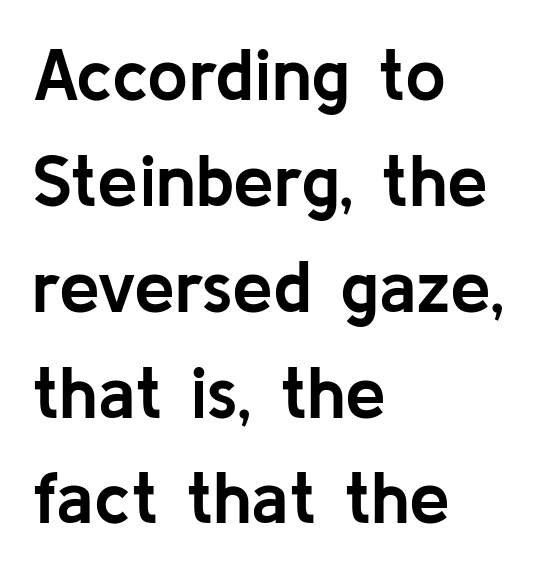
{"serif": "no", "italic": "no", "bold": "yes", "weight": "semibold", "width": "normal", "stroke_contrast": "low", "x_height": "medium", "monospaced": "no", "underline": "no", "align": "left", "line_spacing": "normal", "line_spacing_ratio": 1.45, "letter_spacing": "normal", "letter_spacing_em": 0.0, "glyph_px": 73}
